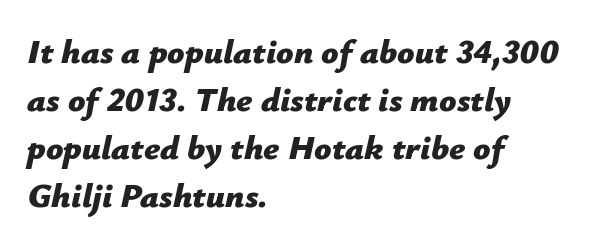
Q: Is the text bold? A: Yes.
Q: Is the text italic (slanted)? A: Yes, it leans right by about 12 degrees.
Q: Is the text underlined? A: No.
Q: How is the paragraph aligned? A: Left-aligned.
Q: Is the spacing between letters normal or unusually wide? A: Normal.
Q: Is the spacing between lines tight, normal or loose? A: Normal.
Q: Width (condensed, normal, or wide)? A: Normal.
Q: Stroke contrast? A: Low.
Q: x-height? A: Medium.
Q: Monospaced? A: No.
